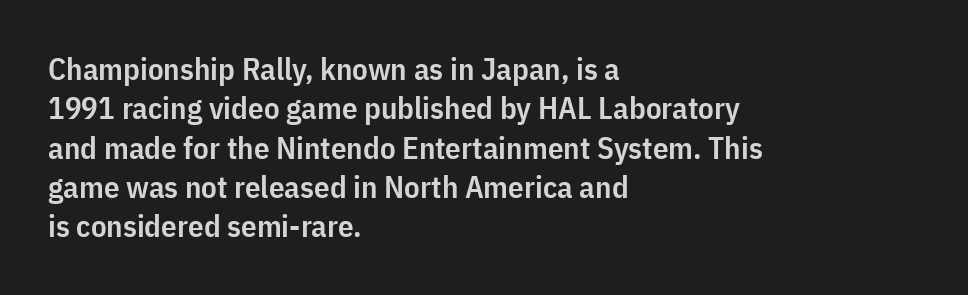
Posture: upright roman. The letters advance in unequal steps, a hallmark of proportional type. Every row of glyphs begins at an identical x-position on the left. What's the leading like? Ordinary, nothing unusual.
